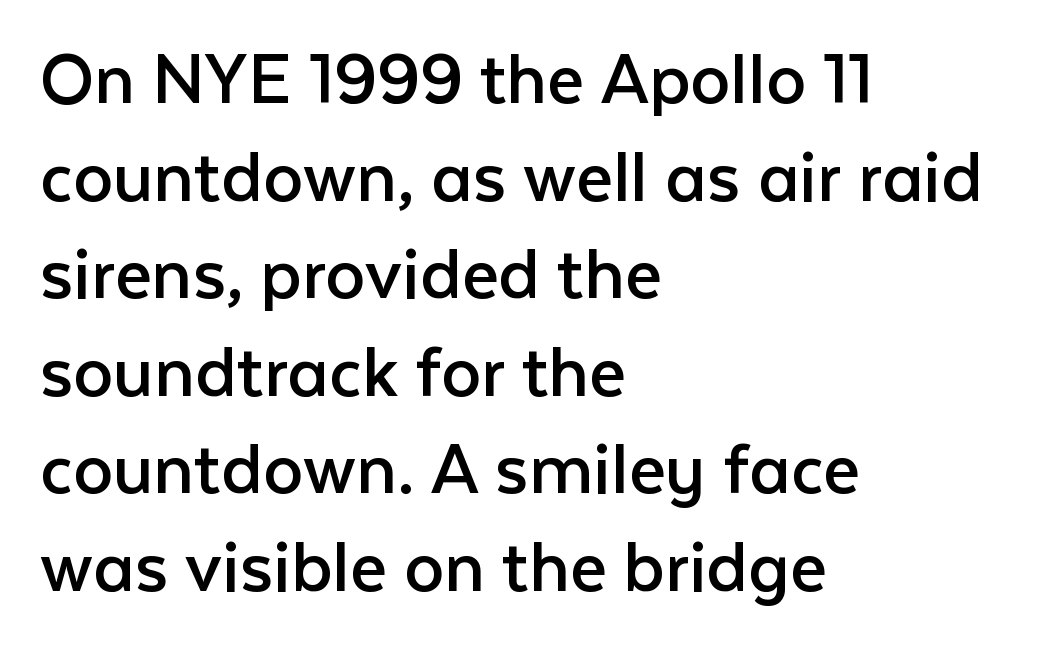
Q: Is the text bold? A: No.
Q: Is the text italic (slanted)? A: No, it is upright.
Q: Is the typeface a serif or a sans-serif typeface? A: Sans-serif.
Q: Is the text underlined? A: No.
Q: How is the paragraph aligned? A: Left-aligned.
Q: Is the spacing between letters normal or unusually wide? A: Normal.
Q: Width (condensed, normal, or wide)? A: Normal.
Q: Stroke contrast? A: Low.
Q: x-height? A: Medium.
Q: Monospaced? A: No.
